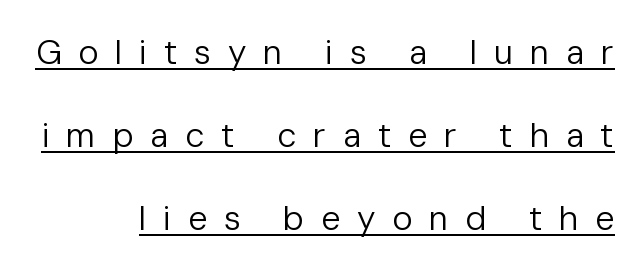
The image shows 34 px regular-weight sans-serif type, upright; set right-aligned, loose line spacing (2.44x), unusually wide letter spacing (+0.49 em), underlined; low stroke contrast and a medium x-height.
